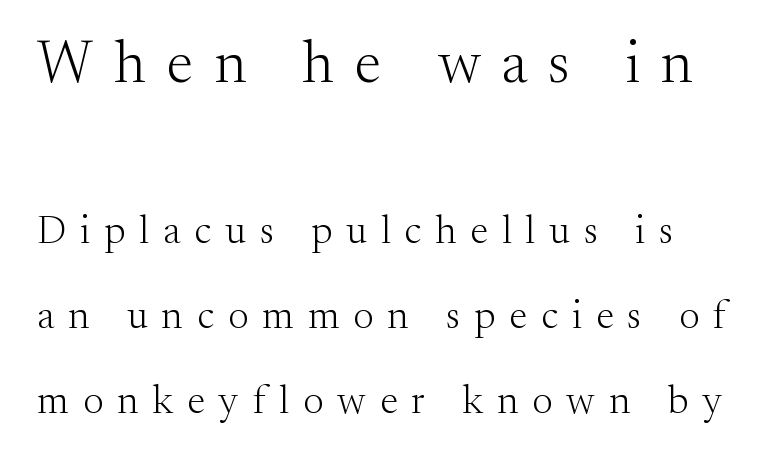
You can tell from the footed stems that serif type was used. Summary of vertical rhythm: relaxed, with wide interline spacing. The letters advance in unequal steps, a hallmark of proportional type. Ink coverage per letter is moderate at most. Every character sits straight up, as roman type does. Just letters on the line, the space beneath them empty.
